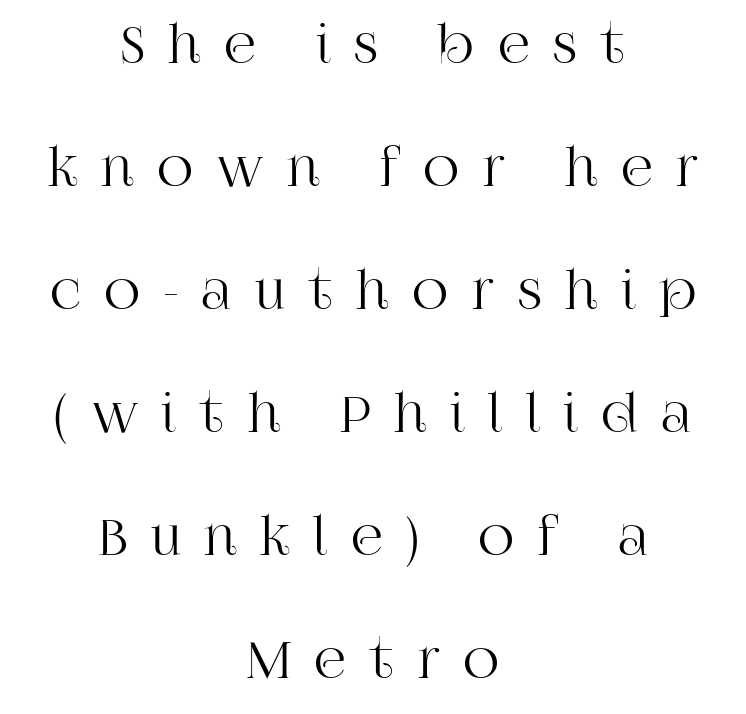
{"serif": "yes", "italic": "no", "width": "normal", "stroke_contrast": "high", "x_height": "large", "monospaced": "no", "underline": "no", "align": "center", "line_spacing": "loose", "line_spacing_ratio": 2.46, "letter_spacing": "wide", "letter_spacing_em": 0.47, "glyph_px": 50}
